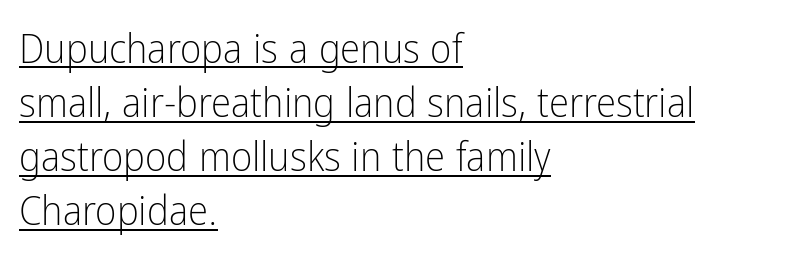
The font family rendered here belongs to the sans-serif group. Italic: no, the glyphs are upright roman. You could not count columns in this text — the font is proportionally spaced. Short and long lines alike share a common starting point at left. The tracking reads as untouched default to a designer's eye.
